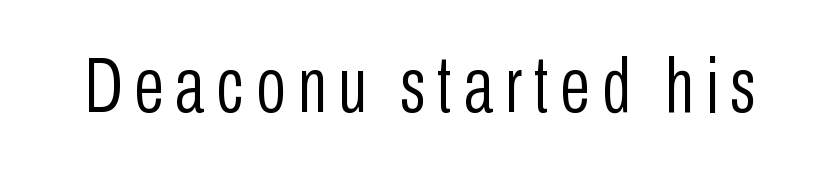
Q: Is the text bold? A: No.
Q: Is the text italic (slanted)? A: No, it is upright.
Q: Is the typeface a serif or a sans-serif typeface? A: Sans-serif.
Q: Is the text underlined? A: No.
Q: Width (condensed, normal, or wide)? A: Condensed.
Q: Stroke contrast? A: Low.
Q: x-height? A: Medium.
Q: Monospaced? A: No.
